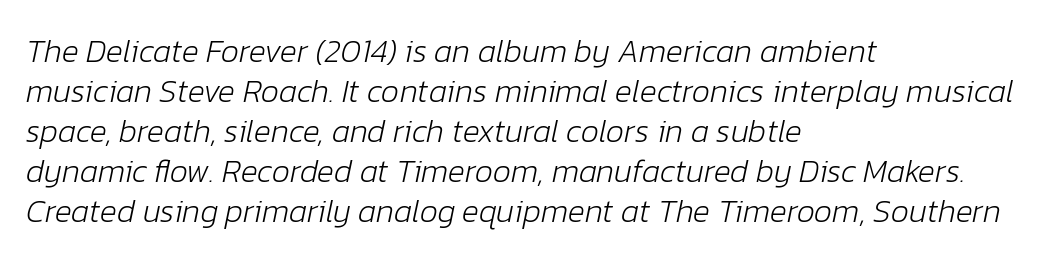
{"italic": "yes", "lean": "right", "slant_degrees": 12, "bold": "no", "weight": "light", "width": "normal", "stroke_contrast": "low", "x_height": "medium", "monospaced": "no", "underline": "no", "align": "left", "line_spacing": "normal", "line_spacing_ratio": 1.25, "letter_spacing": "normal", "letter_spacing_em": 0.0, "glyph_px": 32}
